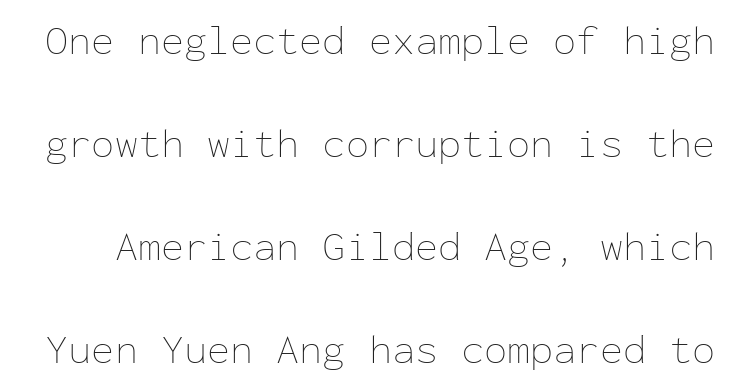
Q: Is the text bold? A: No.
Q: Is the text italic (slanted)? A: No, it is upright.
Q: Is the text underlined? A: No.
Q: Is the spacing between letters normal or unusually wide? A: Normal.
Q: Is the spacing between lines tight, normal or loose? A: Loose.
Q: Width (condensed, normal, or wide)? A: Normal.
Q: Stroke contrast? A: Low.
Q: x-height? A: Medium.
Q: Monospaced? A: Yes.
